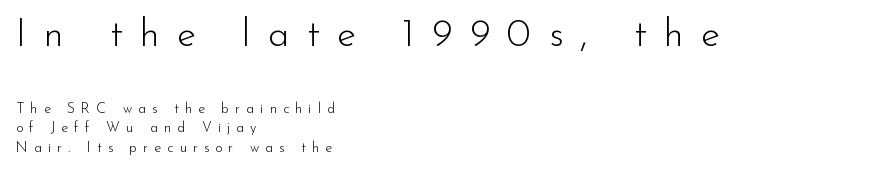
Varying glyph widths throughout — classic text-font behaviour. Display-style spreading of the glyphs; the letterfit is very open. No chunkiness to these letters — they're not bold. This is roman type, the default non-slanted kind.
